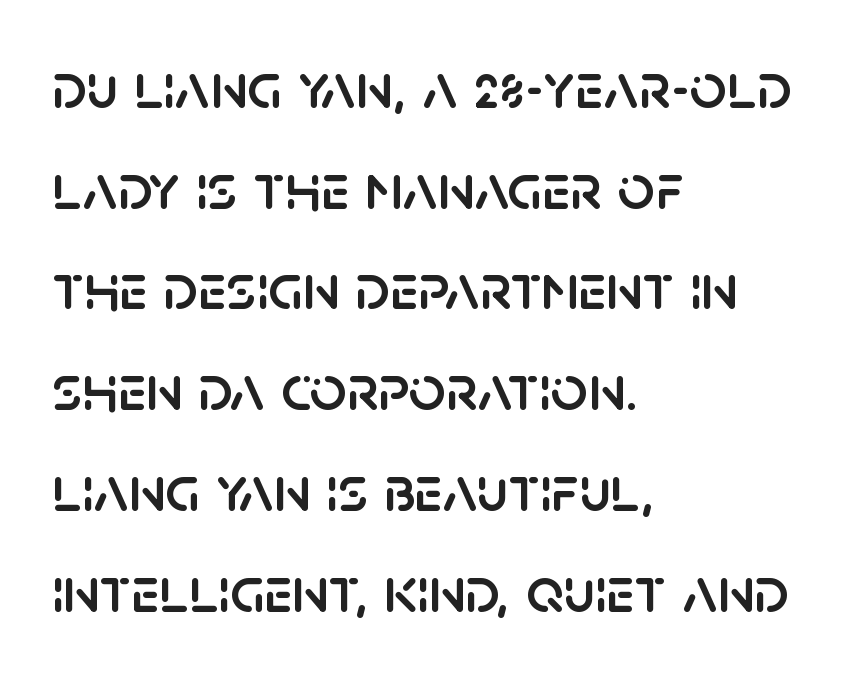
The image shows 65 px sans-serif type, upright; set left-aligned, normal line spacing (1.55x), normal letter spacing, not underlined; low stroke contrast and a large x-height.
